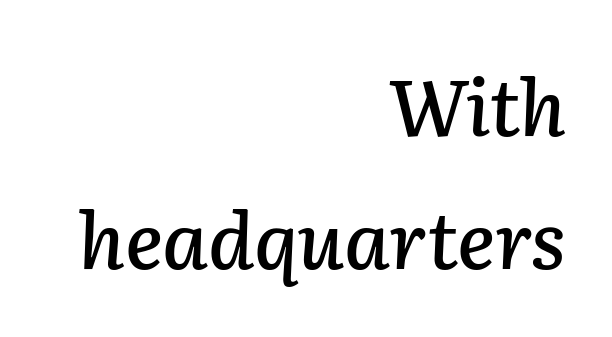
If you drew a line through each stem, it would be angled. A bare baseline throughout the passage. Typeset ragged left — the right edge is the straight one. Note the varied advance widths — an 'i' is clearly narrower than an 'm'.
